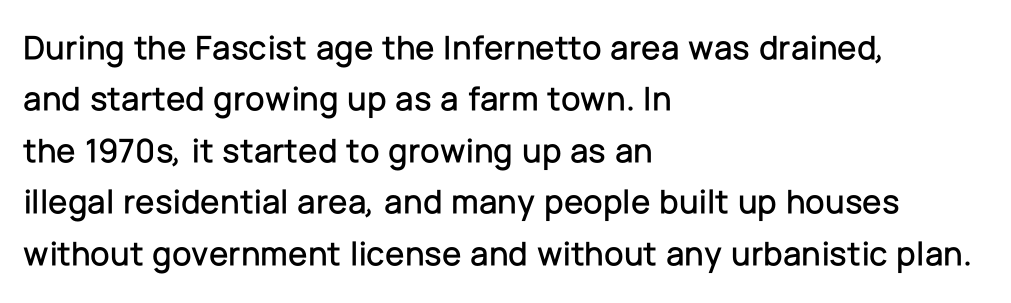
{"serif": "no", "italic": "no", "width": "normal", "stroke_contrast": "low", "x_height": "medium", "monospaced": "no", "underline": "no", "align": "left", "line_spacing": "normal", "line_spacing_ratio": 1.47, "letter_spacing": "normal", "letter_spacing_em": 0.0, "glyph_px": 35}
